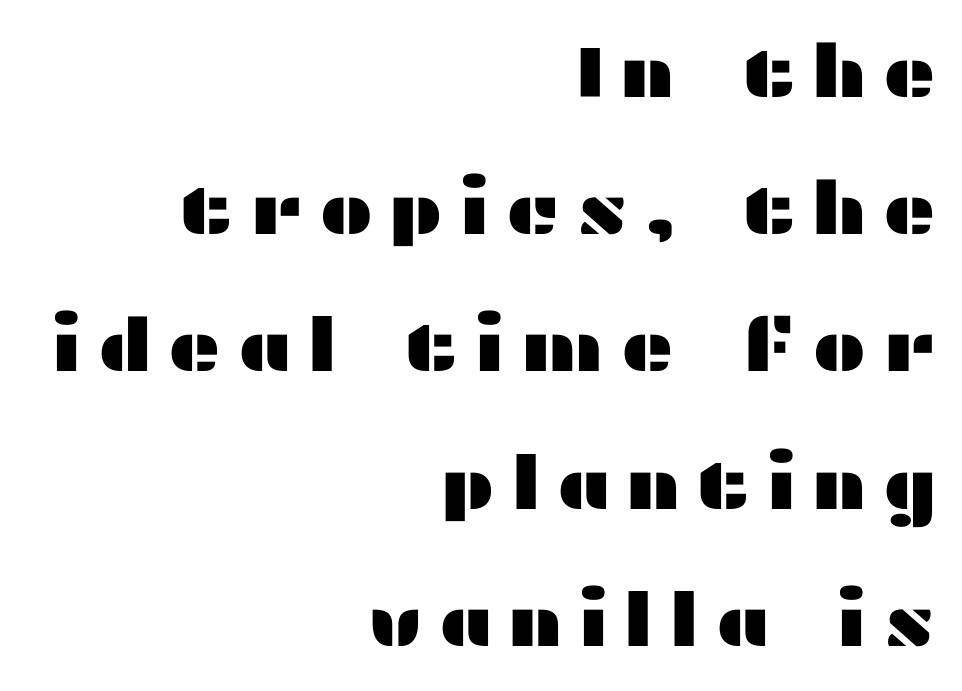
The image shows 73 px wide sans-serif type, upright; set right-aligned, line spacing 1.88x, unusually wide letter spacing (+0.21 em), not underlined; medium stroke contrast and a medium x-height.
